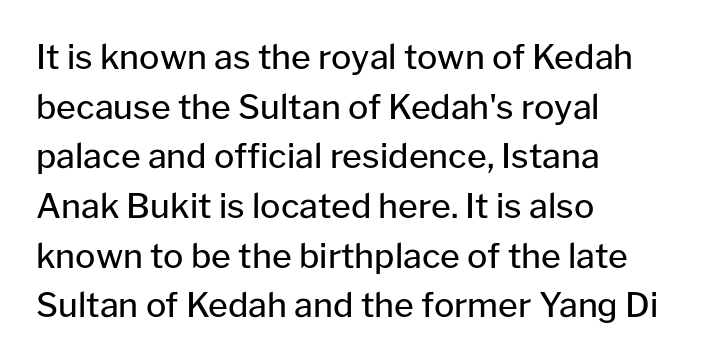
Reading down the column, the eye jumps a familiar distance to each next line. No chunkiness to these letters — they're not bold. Italic? Not at all — the glyphs are vertical. Each letter keeps its own natural width here, so spacing adapts to shape.
